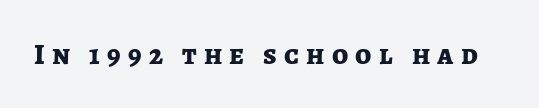
The image shows 29 px bold sans-serif type, upright; set unusually wide letter spacing (+0.25 em), not underlined; low stroke contrast and a medium x-height.
